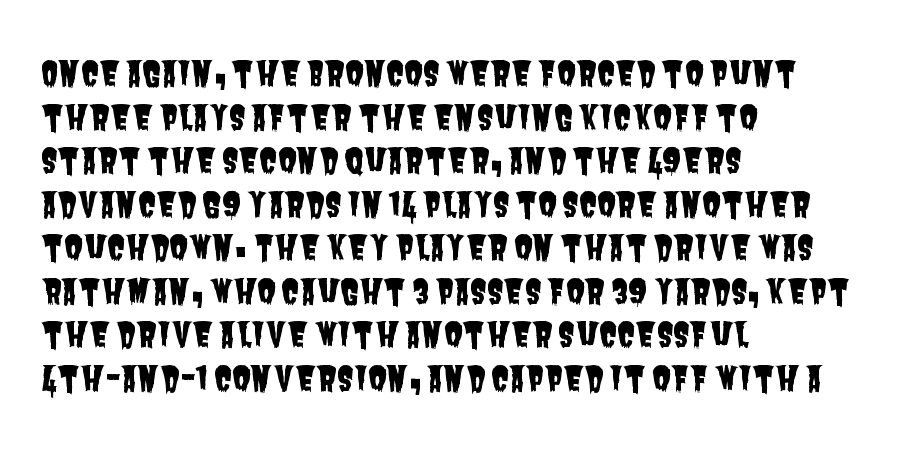
{"serif": "no", "width": "condensed", "stroke_contrast": "low", "x_height": "large", "monospaced": "no", "underline": "no", "align": "left", "line_spacing": "normal", "line_spacing_ratio": 1.28, "letter_spacing": "normal", "letter_spacing_em": 0.0, "glyph_px": 34}
